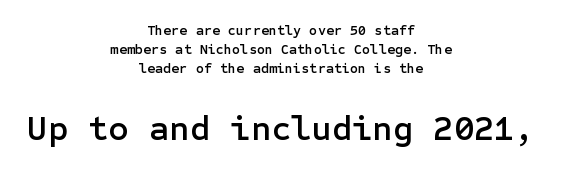
Q: Is the text italic (slanted)? A: No, it is upright.
Q: Is the typeface a serif or a sans-serif typeface? A: Sans-serif.
Q: Is the text underlined? A: No.
Q: How is the paragraph aligned? A: Centered.
Q: Is the spacing between letters normal or unusually wide? A: Normal.
Q: Is the spacing between lines tight, normal or loose? A: Normal.
Q: Which block of text is set in a larger size, the first (top) or the second (bottom)? A: The second (bottom) one.
Q: Width (condensed, normal, or wide)? A: Normal.
Q: Stroke contrast? A: Low.
Q: x-height? A: Medium.
